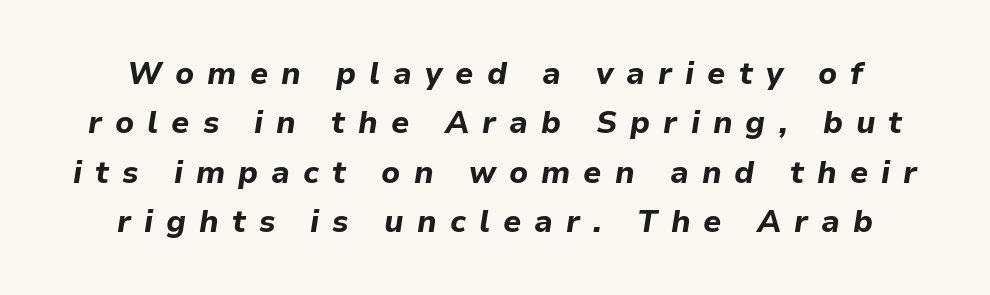
The image shows 31 px bold type, italic (leaning right); set normal line spacing (1.59x), unusually wide letter spacing (+0.42 em), not underlined; low stroke contrast and a medium x-height.
